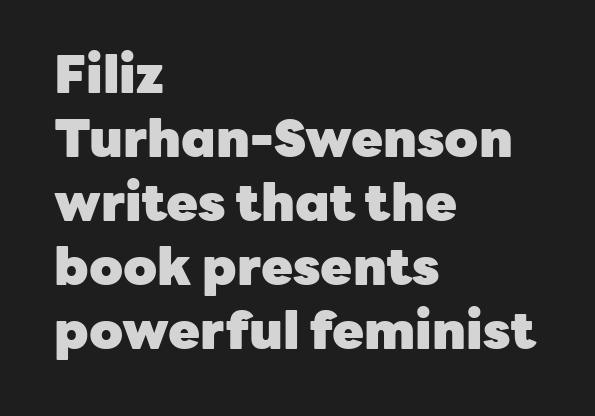
{"serif": "no", "italic": "no", "bold": "yes", "weight": "heavy", "width": "normal", "stroke_contrast": "low", "x_height": "medium", "monospaced": "no", "underline": "no", "align": "left", "line_spacing_ratio": 1.23, "letter_spacing": "normal", "letter_spacing_em": 0.0, "glyph_px": 52}
